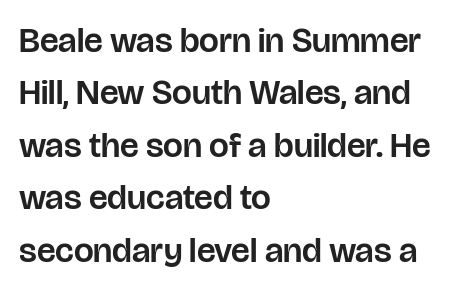
A typesetter would call this proportional, since set widths differ per character. A typesetter would call this zero additional tracking. The text was rendered using a sans face with plain stroke endings. In terms of posture, this sample is upright. The setting favours the left margin, as ordinary paragraphs usually do. Students, observe: this is what conventionally led text looks like.
